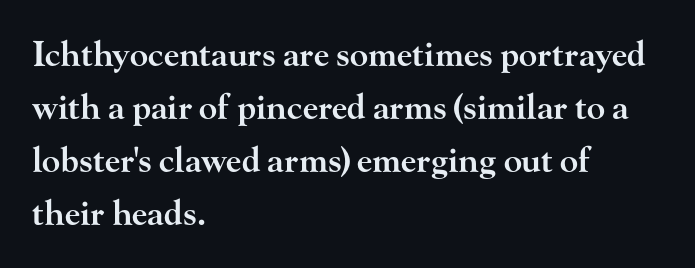
Q: Is the text bold? A: Semi-bold.
Q: Is the text italic (slanted)? A: No, it is upright.
Q: Is the typeface a serif or a sans-serif typeface? A: Serif.
Q: Is the text underlined? A: No.
Q: How is the paragraph aligned? A: Left-aligned.
Q: Is the spacing between letters normal or unusually wide? A: Normal.
Q: Is the spacing between lines tight, normal or loose? A: Normal.
Q: Width (condensed, normal, or wide)? A: Wide.
Q: Stroke contrast? A: High.
Q: x-height? A: Small.
Q: Monospaced? A: No.
